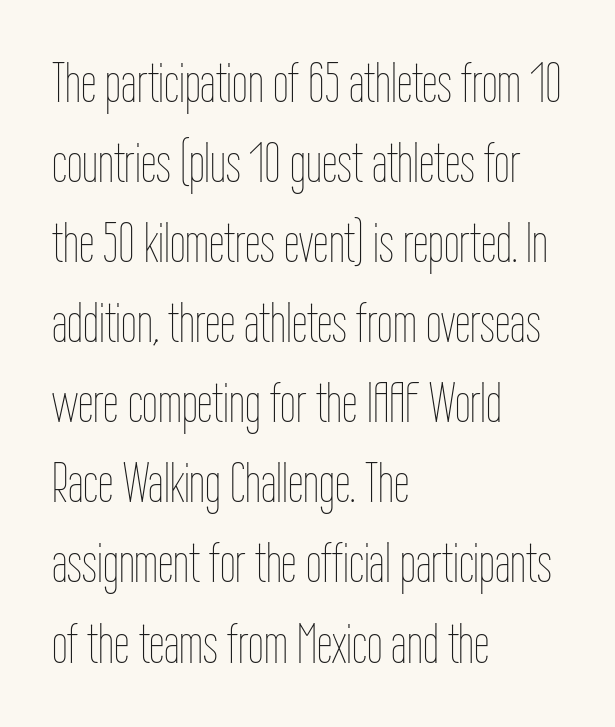
{"italic": "no", "bold": "no", "weight": "thin", "width": "condensed", "stroke_contrast": "low", "x_height": "medium", "monospaced": "no", "underline": "no", "align": "left", "line_spacing": "normal", "line_spacing_ratio": 1.43, "letter_spacing": "normal", "letter_spacing_em": 0.0, "glyph_px": 56}
